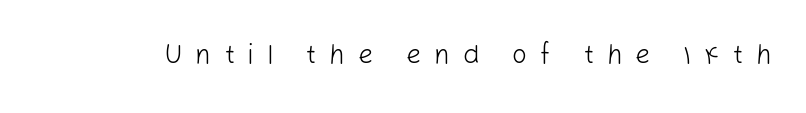
Q: Is the text bold? A: No.
Q: Is the text italic (slanted)? A: No, it is upright.
Q: Is the text underlined? A: No.
Q: Is the spacing between letters normal or unusually wide? A: Unusually wide.
